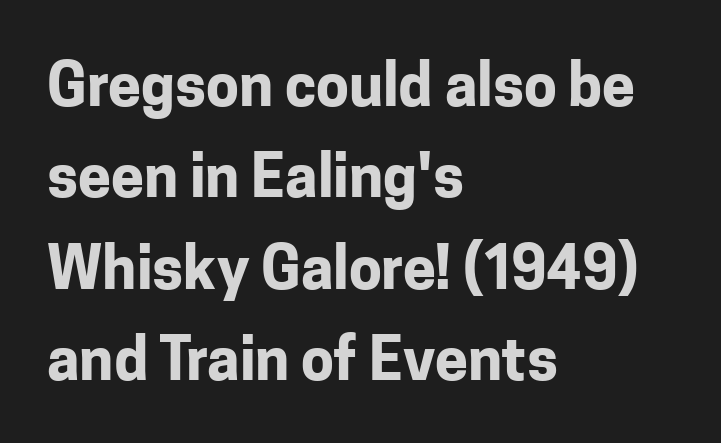
{"serif": "no", "italic": "no", "bold": "yes", "weight": "bold", "width": "normal", "stroke_contrast": "low", "x_height": "medium", "monospaced": "no", "underline": "no", "align": "left", "line_spacing": "normal", "line_spacing_ratio": 1.55, "letter_spacing": "normal", "letter_spacing_em": 0.0, "glyph_px": 59}
